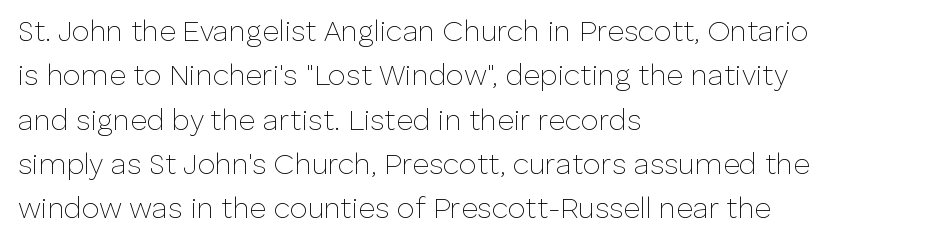
{"serif": "no", "italic": "no", "bold": "no", "weight": "thin", "width": "normal", "stroke_contrast": "low", "x_height": "medium", "monospaced": "no", "underline": "no", "align": "left", "line_spacing": "normal", "line_spacing_ratio": 1.53, "letter_spacing": "normal", "letter_spacing_em": 0.0, "glyph_px": 29}
